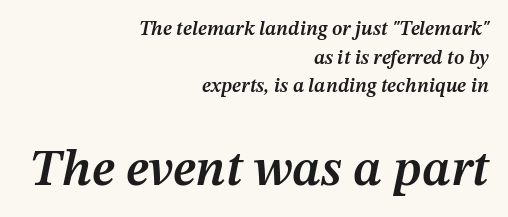
{"italic": "yes", "lean": "right", "slant_degrees": 12, "bold": "semi", "weight": "semibold", "width": "normal", "stroke_contrast": "medium", "x_height": "medium", "monospaced": "no", "underline": "no", "align": "right", "line_spacing": "normal", "line_spacing_ratio": 1.43, "letter_spacing": "normal", "letter_spacing_em": 0.0, "larger_block": "second", "size_ratio": 2.55, "glyph_px": 51}
